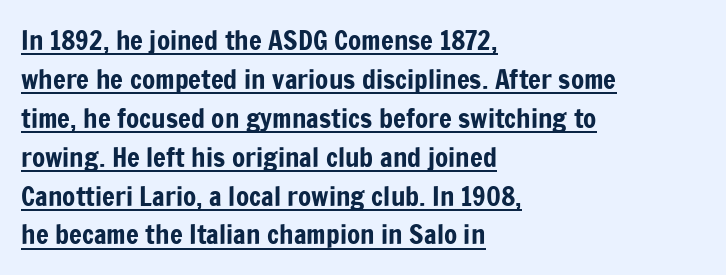
Is the block centered? No — it sits flush against the left margin. If you drew a line through each stem, it would be perfectly vertical. A baseline rule has been typeset under these characters. Is there much room between lines? A standard amount, neither cramped nor airy.
